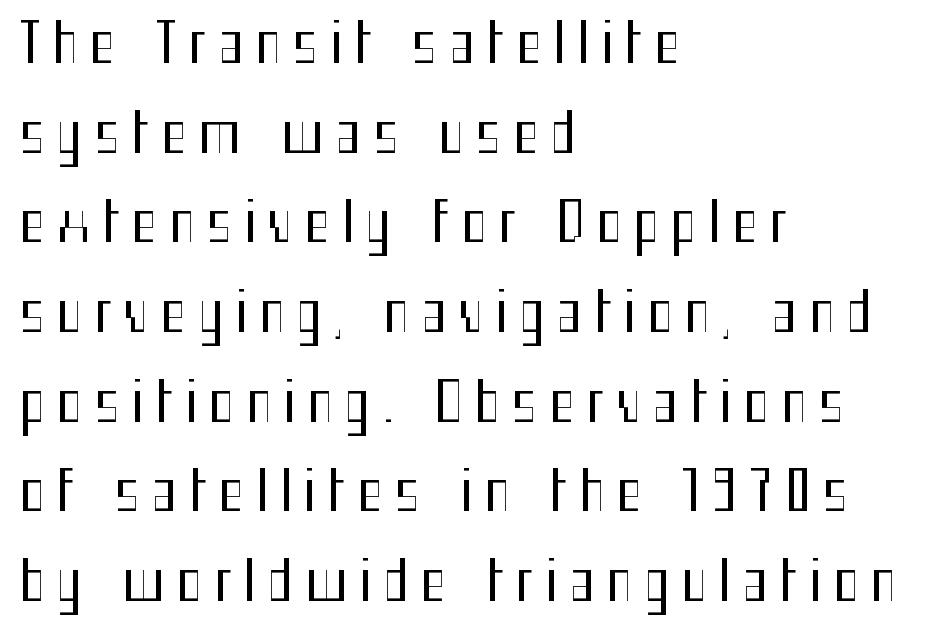
The type is letterspaced generously, with wide tracking. Anything drawn beneath the words? Only blank space. A normal amount of white space separates one row of letters from the next. This is the regular roman posture of the typeface. To sum up the face: it is a sans, with no serifs. The compositor pushed each line to the left boundary.
